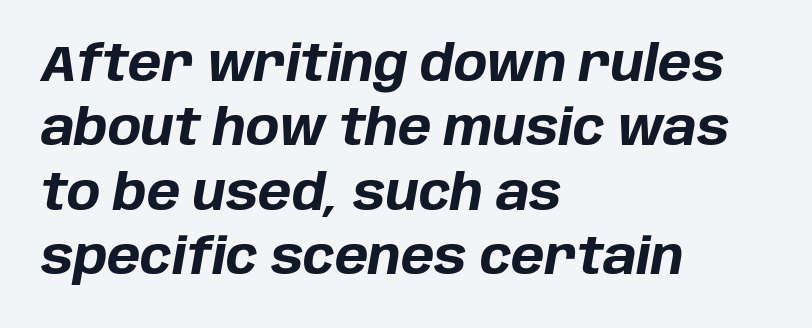
The image shows 50 px bold type, italic (leaning right); set left-aligned, normal line spacing (1.29x), normal letter spacing, not underlined; low stroke contrast and a large x-height.
